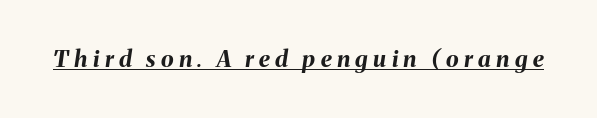
Is the letter spacing exaggerated? Yes — the characters are pushed far apart. Weight: bold. Slant detected: the letters are inclined. This sample carries an underscore along the baseline area.
